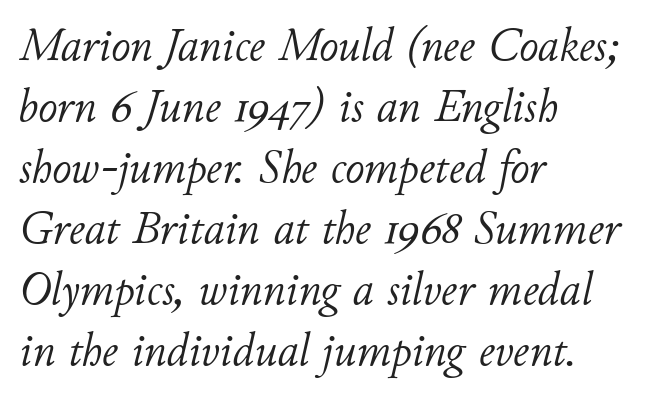
The glyphs are unaccompanied by any horizontal stroke below them. Varying glyph widths throughout — classic text-font behaviour. Quick note: interline space is typical. Tracking value appears to be zero — textbook default spacing. Notice how the stems are inclined rather than vertical — that's the hallmark of italics. Typeset ragged right — the left edge is the straight one.
